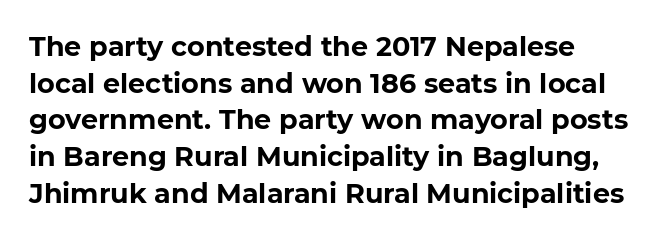
The image shows 27 px bold type, upright; set left-aligned, normal line spacing (1.36x), normal letter spacing, not underlined.
